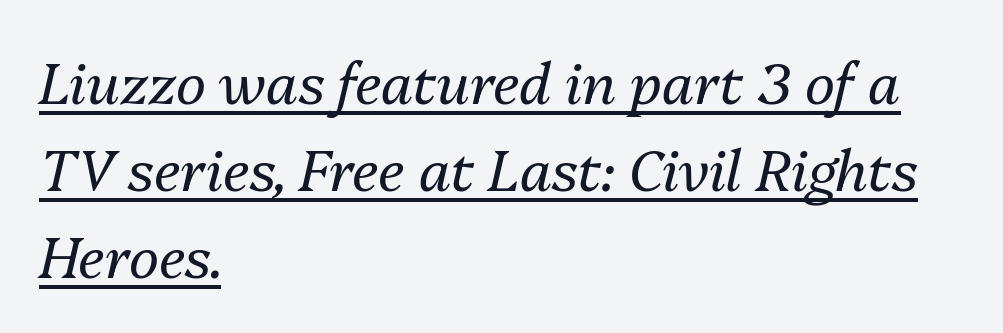
Q: Is the text bold? A: No.
Q: Is the text italic (slanted)? A: Yes, it leans right by about 13 degrees.
Q: Is the text underlined? A: Yes.
Q: How is the paragraph aligned? A: Left-aligned.
Q: Is the spacing between letters normal or unusually wide? A: Normal.
Q: Is the spacing between lines tight, normal or loose? A: Normal.
Q: Width (condensed, normal, or wide)? A: Normal.
Q: Stroke contrast? A: Medium.
Q: x-height? A: Medium.
Q: Monospaced? A: No.
